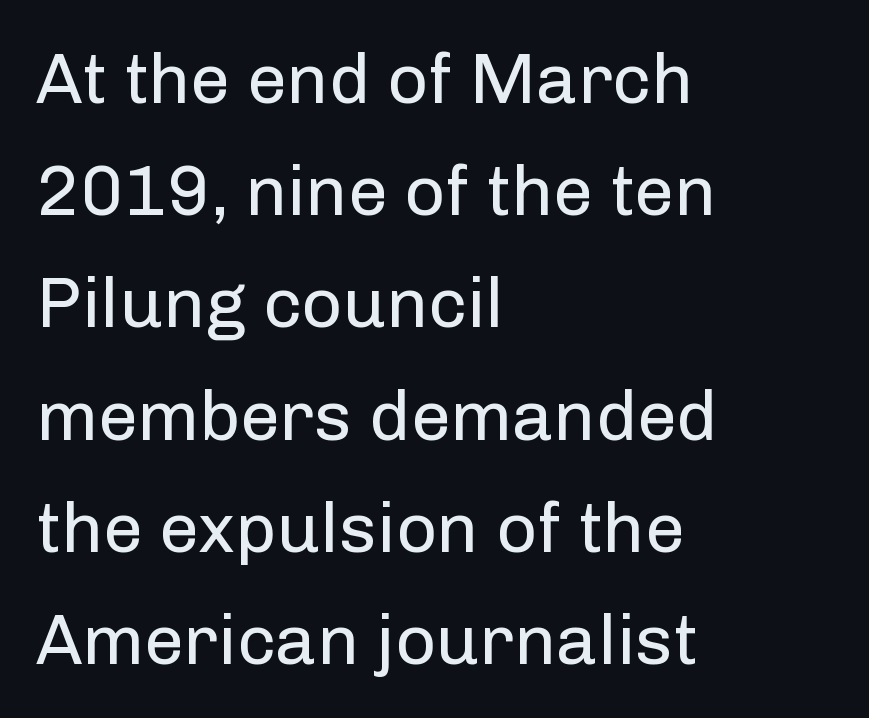
Q: Is the text bold? A: No.
Q: Is the text italic (slanted)? A: No, it is upright.
Q: Is the typeface a serif or a sans-serif typeface? A: Sans-serif.
Q: Is the text underlined? A: No.
Q: How is the paragraph aligned? A: Left-aligned.
Q: Is the spacing between letters normal or unusually wide? A: Normal.
Q: Is the spacing between lines tight, normal or loose? A: Normal.
Q: Width (condensed, normal, or wide)? A: Normal.
Q: Stroke contrast? A: Low.
Q: x-height? A: Medium.
Q: Monospaced? A: No.
